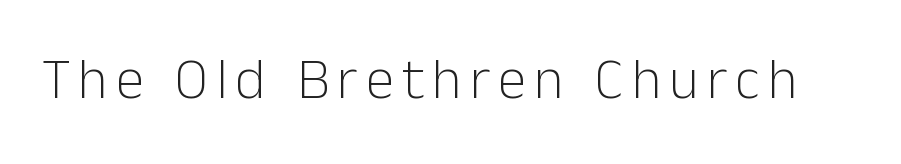
{"serif": "no", "italic": "no", "bold": "no", "weight": "light", "width": "normal", "stroke_contrast": "low", "x_height": "medium", "monospaced": "no", "underline": "no", "glyph_px": 58}
